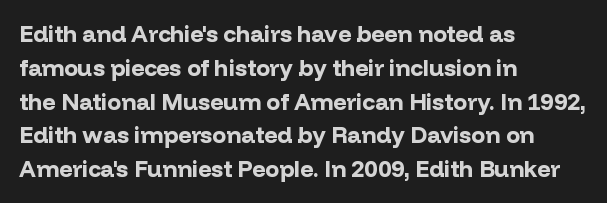
The image shows 23 px bold type, upright; set left-aligned, normal line spacing (1.47x), normal letter spacing, not underlined.
